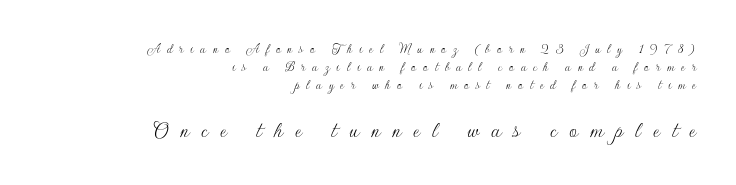
Characters follow at a spacing far wider than the type designer built in. Line endings align vertically; line beginnings do not. Type size steps up from the first block to the second. Bold? No — there's no thickening of the strokes.
